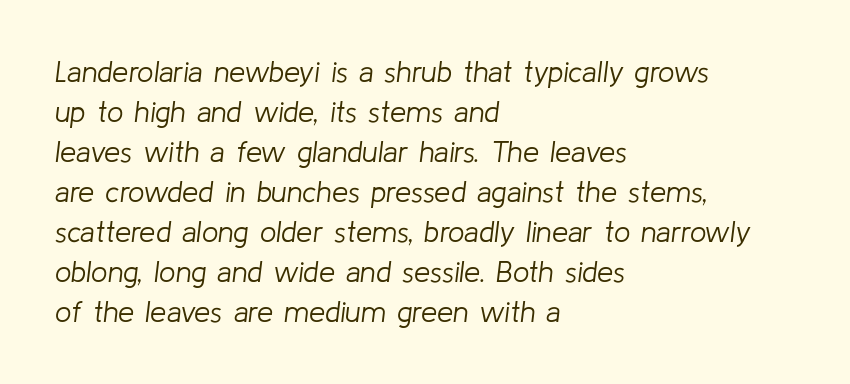
On a weight scale, this lands at 450 or below. Glance below the letters and you will spot only blank space. What stands out about the letter spacing? Nothing — it is the standard amount. The vertical gap from one line to the next is medium. This sample has the flowing, uneven cadence of proportional lettering. The compositor pushed each line to the left boundary.
